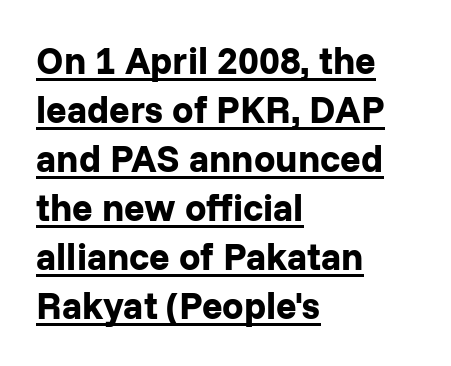
The image shows 38 px bold sans-serif type, upright; set left-aligned, normal line spacing (1.29x), normal letter spacing, underlined; low stroke contrast and a medium x-height.
